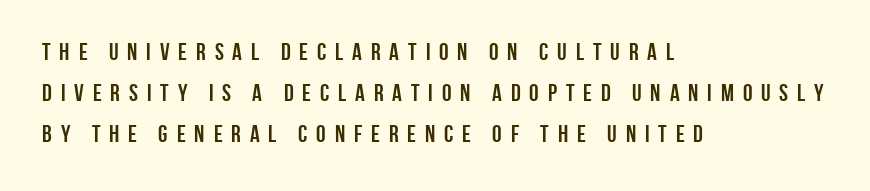
Strokes here are thick enough to call this a true bold. The strip under each line holds only bare page. No italicization has been applied; the sample stays upright. Letter spacing: wide.
